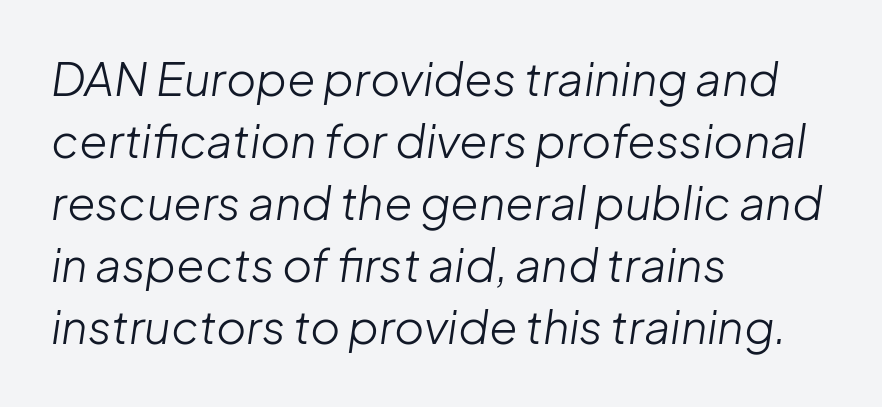
{"italic": "yes", "lean": "right", "slant_degrees": 8, "bold": "no", "weight": "light", "width": "normal", "stroke_contrast": "low", "x_height": "medium", "monospaced": "no", "underline": "no", "align": "left", "line_spacing": "normal", "line_spacing_ratio": 1.35, "letter_spacing": "normal", "letter_spacing_em": 0.0, "glyph_px": 46}
